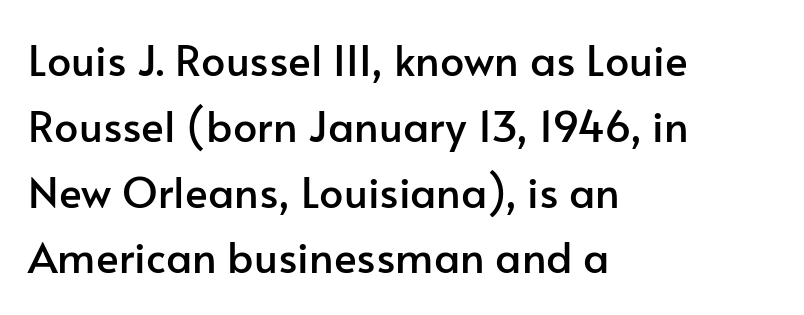
The passage shown stacks its lines at a standard gap. This is sans-serif lettering, the kind often seen on screens and signage. Observe the ordinary spacing: letters are neighbours, not strangers. This rendering features lettering with no underline.
